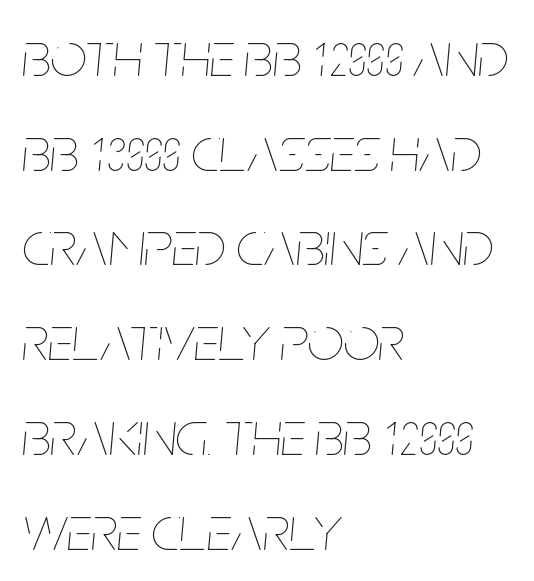
How are the letters spaced? Ordinarily, with no added tracking. The weight tops out at a normal text grade. In terms of posture, this sample is oblique. Baseline-to-baseline distance is the conventional proportion of letter height.
